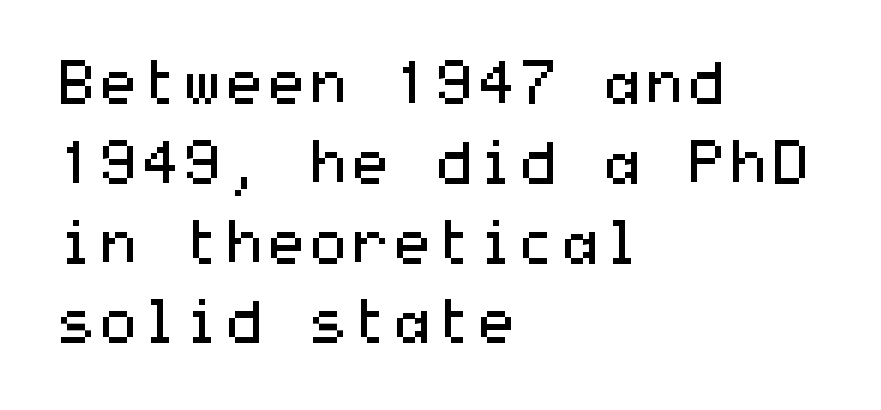
Is the block centered? No — it sits flush against the left margin. Regarding serifs, this sample does without them. Nothing heavy about these letters — not bold at all. Vertically, the passage feels balanced, rows spaced as you'd expect. Plain, unruled lines of type. This rendering leaves character spacing at its baseline value.
